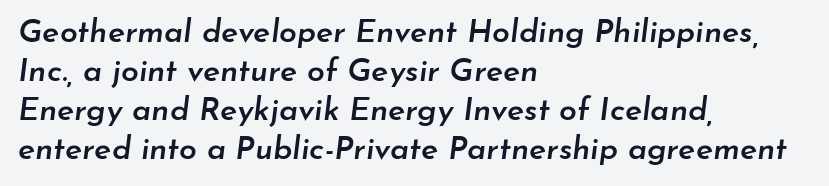
Q: Is the text bold? A: Semi-bold.
Q: Is the text italic (slanted)? A: Yes, it leans right by about 7 degrees.
Q: Is the text underlined? A: No.
Q: How is the paragraph aligned? A: Left-aligned.
Q: Is the spacing between letters normal or unusually wide? A: Normal.
Q: Width (condensed, normal, or wide)? A: Normal.
Q: Stroke contrast? A: Low.
Q: x-height? A: Small.
Q: Monospaced? A: No.
